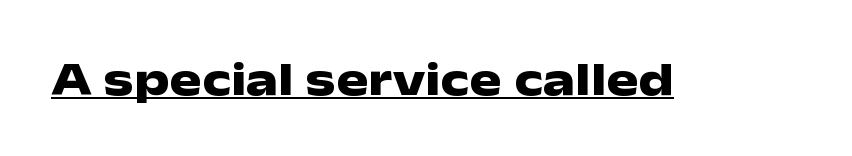
Q: Is the text bold? A: Yes.
Q: Is the text italic (slanted)? A: No, it is upright.
Q: Is the typeface a serif or a sans-serif typeface? A: Sans-serif.
Q: Is the text underlined? A: Yes.
Q: Is the spacing between letters normal or unusually wide? A: Normal.
Q: Width (condensed, normal, or wide)? A: Wide.
Q: Stroke contrast? A: Low.
Q: x-height? A: Medium.
Q: Monospaced? A: No.
